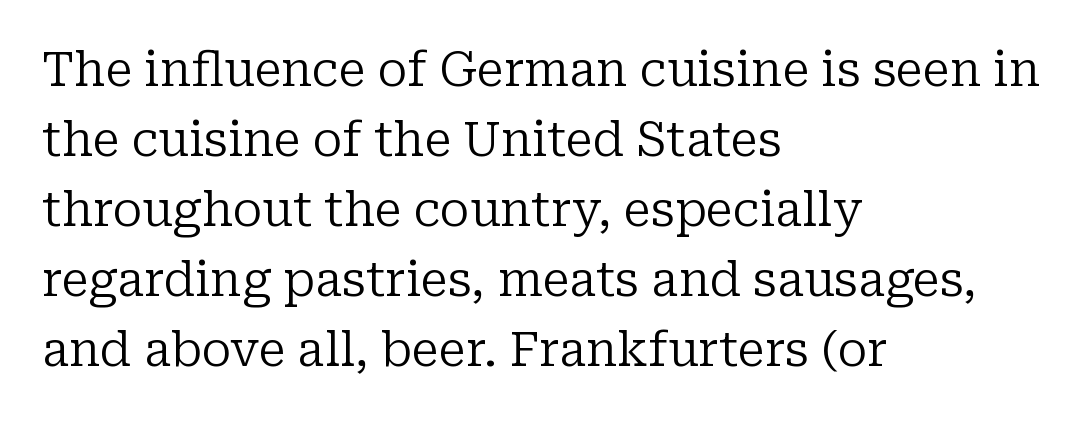
{"serif": "yes", "italic": "no", "bold": "no", "weight": "regular", "width": "normal", "stroke_contrast": "low", "x_height": "medium", "monospaced": "no", "underline": "no", "align": "left", "line_spacing": "normal", "line_spacing_ratio": 1.49, "letter_spacing": "normal", "letter_spacing_em": 0.0, "glyph_px": 47}
